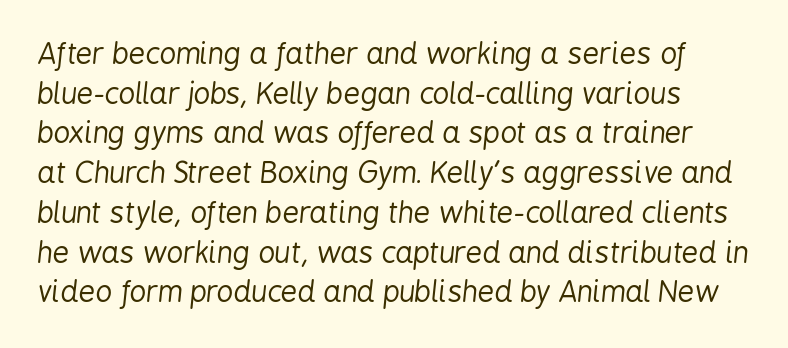
Q: Is the text bold? A: No.
Q: Is the text italic (slanted)? A: Yes, it leans right by about 6 degrees.
Q: Is the text underlined? A: No.
Q: Is the spacing between letters normal or unusually wide? A: Normal.
Q: Is the spacing between lines tight, normal or loose? A: Normal.
Q: Width (condensed, normal, or wide)? A: Condensed.
Q: Stroke contrast? A: Low.
Q: x-height? A: Medium.
Q: Monospaced? A: No.
